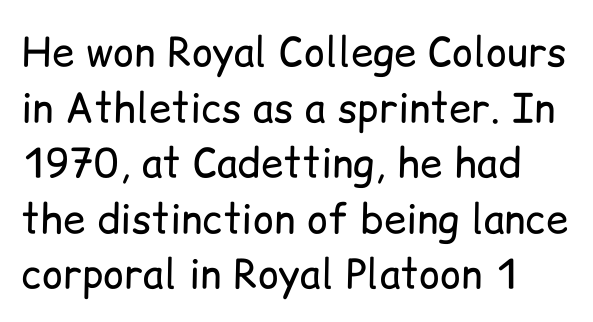
{"serif": "no", "italic": "no", "bold": "no", "weight": "regular", "width": "normal", "stroke_contrast": "low", "x_height": "medium", "monospaced": "no", "underline": "no", "line_spacing": "normal", "line_spacing_ratio": 1.39, "letter_spacing": "normal", "letter_spacing_em": 0.0, "glyph_px": 40}
